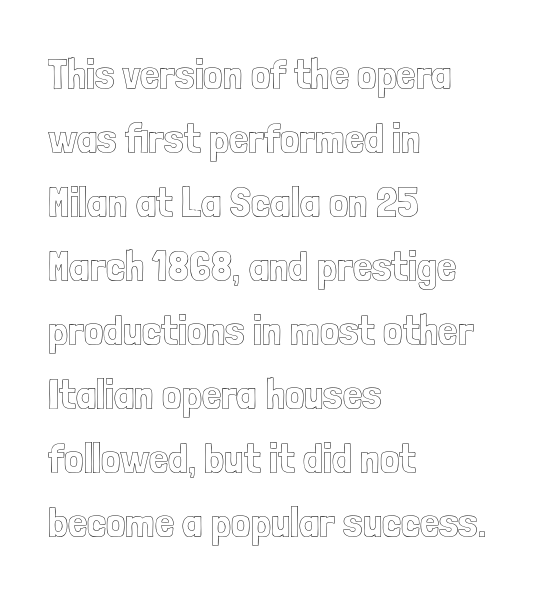
Line spacing here is normal. Each row of text sits above clean, open space. This is the regular roman posture of the typeface. Notice how the passage keeps a crisp vertical edge on the left only. The letterforms sit shoulder to shoulder at normal distance.
